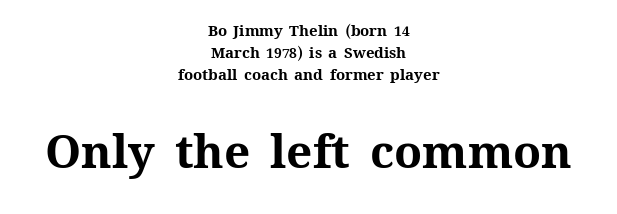
Descenders are the only things crossing below the line. Is the letter spacing exaggerated? No — it looks like the ordinary default. This block has exactly the height ordinary leading produces. Notice how thick the strokes are: this is what a full bold looks like. This sample is center-justified, so both line endings float freely. These two chunks differ in scale, with the bottom chunk taking the larger measure.
